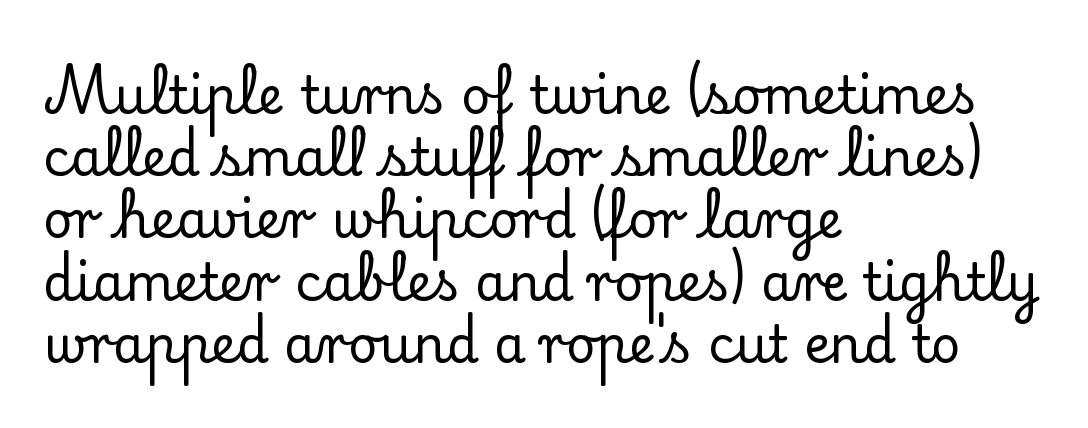
Q: Is the text italic (slanted)? A: No, it is upright.
Q: Is the typeface a serif or a sans-serif typeface? A: Serif.
Q: Is the text underlined? A: No.
Q: How is the paragraph aligned? A: Left-aligned.
Q: Is the spacing between letters normal or unusually wide? A: Normal.
Q: Width (condensed, normal, or wide)? A: Normal.
Q: Stroke contrast? A: Low.
Q: x-height? A: Small.
Q: Monospaced? A: No.
